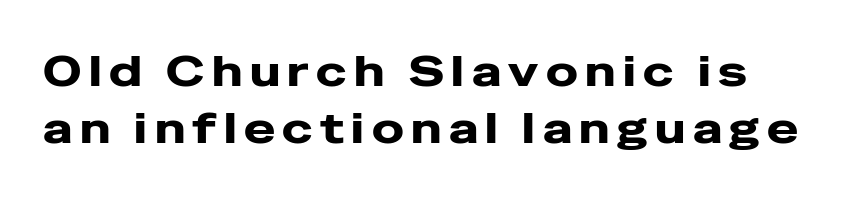
{"serif": "no", "italic": "no", "bold": "yes", "weight": "heavy", "width": "wide", "stroke_contrast": "low", "x_height": "medium", "monospaced": "no", "underline": "no", "line_spacing": "normal", "line_spacing_ratio": 1.36, "glyph_px": 42}
